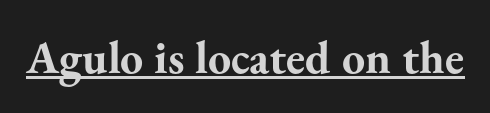
Q: Is the text bold? A: Yes.
Q: Is the text italic (slanted)? A: No, it is upright.
Q: Is the typeface a serif or a sans-serif typeface? A: Serif.
Q: Is the text underlined? A: Yes.
Q: Is the spacing between letters normal or unusually wide? A: Normal.
Q: Width (condensed, normal, or wide)? A: Normal.
Q: Stroke contrast? A: Medium.
Q: x-height? A: Small.
Q: Monospaced? A: No.
